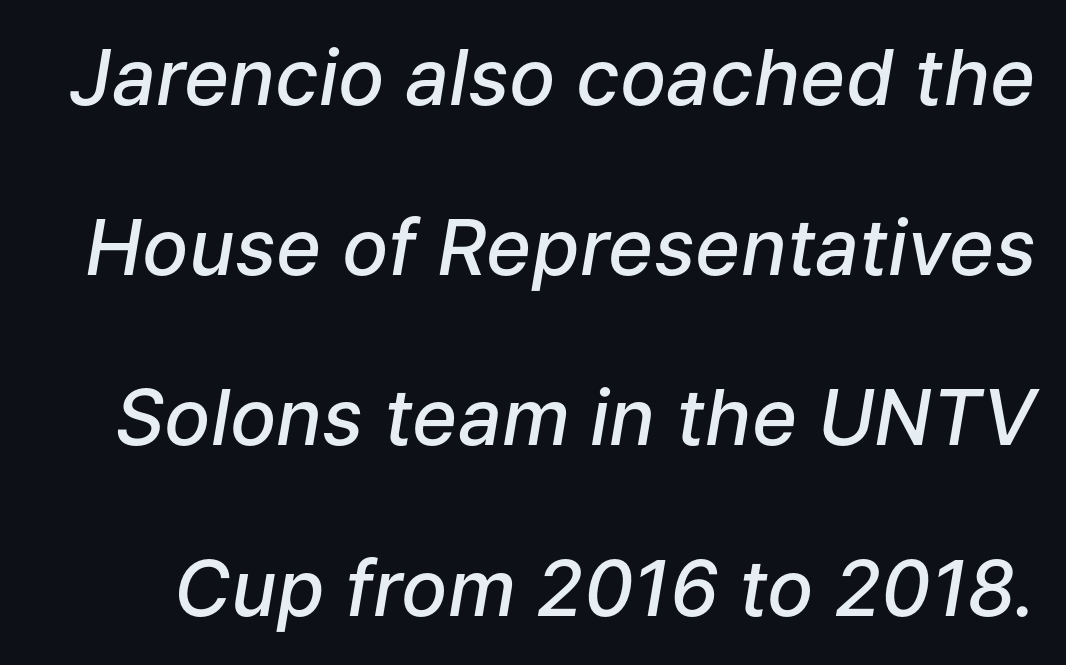
Q: Is the text bold? A: Semi-bold.
Q: Is the text italic (slanted)? A: Yes, it leans right by about 9 degrees.
Q: Is the text underlined? A: No.
Q: Is the spacing between letters normal or unusually wide? A: Normal.
Q: Is the spacing between lines tight, normal or loose? A: Loose.
Q: Width (condensed, normal, or wide)? A: Normal.
Q: Stroke contrast? A: Low.
Q: x-height? A: Medium.
Q: Monospaced? A: No.
